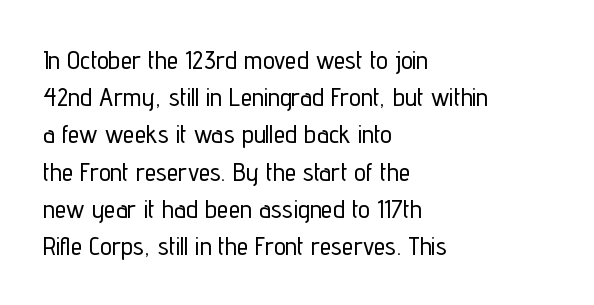
The passage is arranged the way most books set body copy — flush left. No extra tracking has been applied to these lines. You can tell it's not italic because the verticals are truly vertical. The leading is moderate, giving the passage an even texture. The specimen omits any rule beneath the text block's lines.
